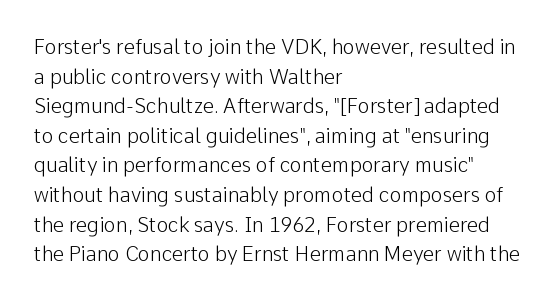
{"italic": "no", "bold": "no", "underline": "no", "align": "left", "line_spacing": "normal", "line_spacing_ratio": 1.48, "letter_spacing": "normal", "letter_spacing_em": 0.0, "glyph_px": 20}
